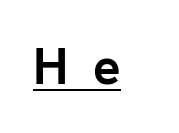
{"serif": "no", "italic": "no", "bold": "yes", "weight": "semibold", "width": "normal", "stroke_contrast": "low", "x_height": "medium", "monospaced": "no", "underline": "yes", "letter_spacing": "wide", "letter_spacing_em": 0.49, "glyph_px": 51}
